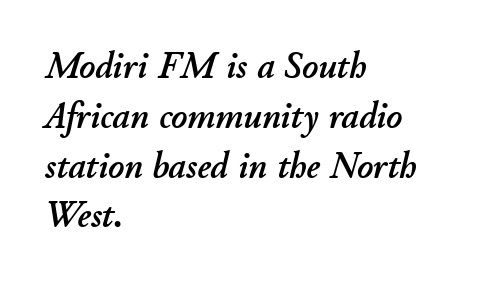
Plain, unruled lines of type. The rendering uses natural spacing where letterforms have individual widths. Left-aligned paragraph, ragged on the right. It's the slanting kind of type. You could call the tracking neutral — neither tight nor loose. Notice how descenders clear the ascenders below comfortably — that's standard leading.
